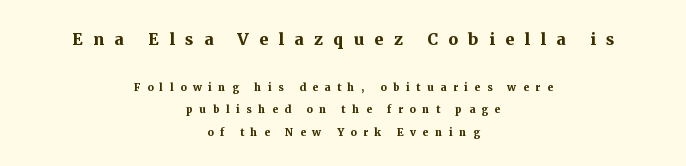
One-word summary of the alignment: center. Characters remain perfectly vertical along every line. Stroke thickness is high; the sample reads as a true bold. Does the bottom block carry the larger type? No, the top block does. What stands out about the letter spacing? Its width — letters are far apart. Vertical spacing — default.
